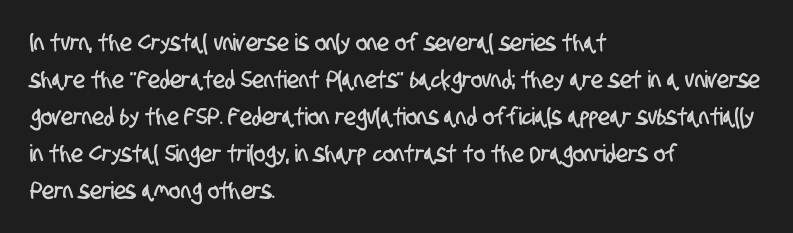
Q: Is the text underlined? A: No.
Q: How is the paragraph aligned? A: Left-aligned.
Q: Is the spacing between letters normal or unusually wide? A: Normal.
Q: Is the spacing between lines tight, normal or loose? A: Normal.
